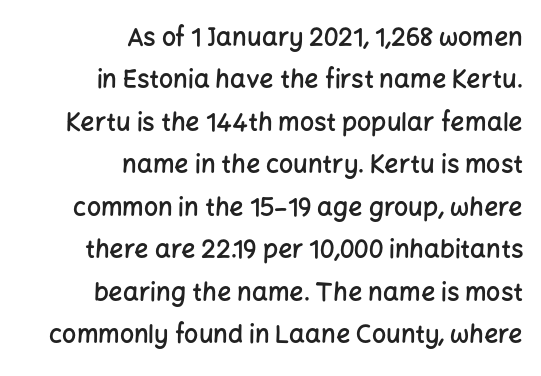
The line texture is even and compact thanks to regular tracking. Clear beneath every line of the passage. A semibold gives these letters moderate extra thickness, short of bold. Nope, not italic — everything's standing straight.
